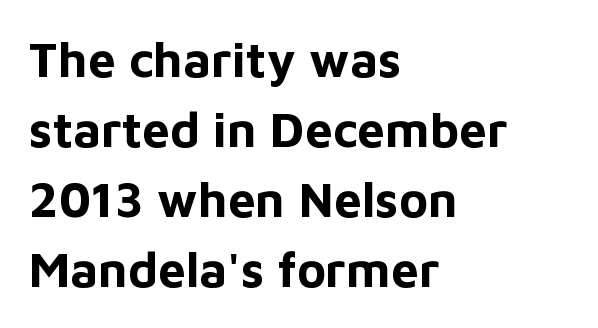
{"serif": "no", "italic": "no", "bold": "yes", "weight": "bold", "width": "normal", "stroke_contrast": "low", "x_height": "medium", "monospaced": "no", "underline": "no", "align": "left", "line_spacing": "normal", "line_spacing_ratio": 1.43, "letter_spacing": "normal", "letter_spacing_em": 0.0, "glyph_px": 49}
